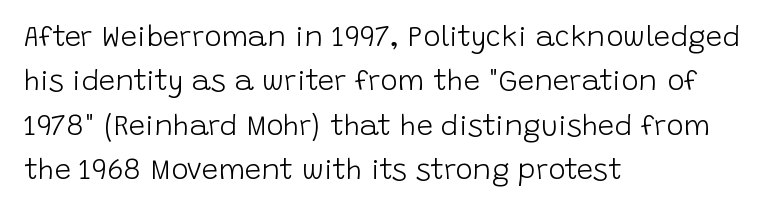
{"serif": "no", "italic": "no", "bold": "no", "weight": "light", "width": "normal", "stroke_contrast": "low", "x_height": "large", "monospaced": "no", "underline": "no", "align": "left", "line_spacing": "normal", "line_spacing_ratio": 1.53, "letter_spacing": "normal", "letter_spacing_em": 0.0, "glyph_px": 29}
